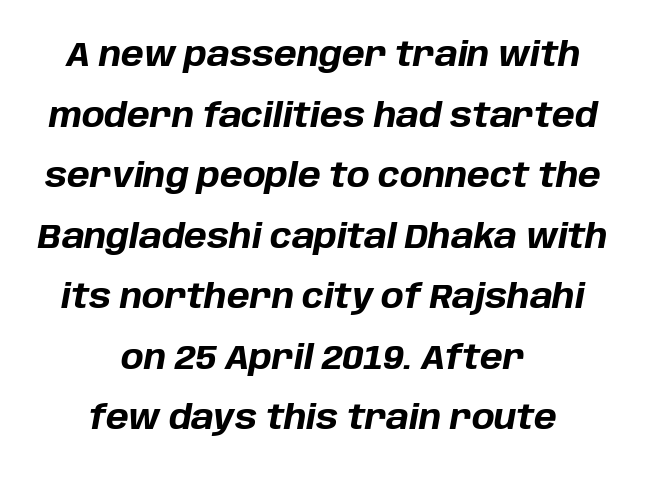
Q: Is the text bold? A: Yes.
Q: Is the text italic (slanted)? A: Yes, it leans right by about 10 degrees.
Q: Is the text underlined? A: No.
Q: How is the paragraph aligned? A: Centered.
Q: Is the spacing between letters normal or unusually wide? A: Normal.
Q: Width (condensed, normal, or wide)? A: Normal.
Q: Stroke contrast? A: Low.
Q: x-height? A: Large.
Q: Monospaced? A: No.
